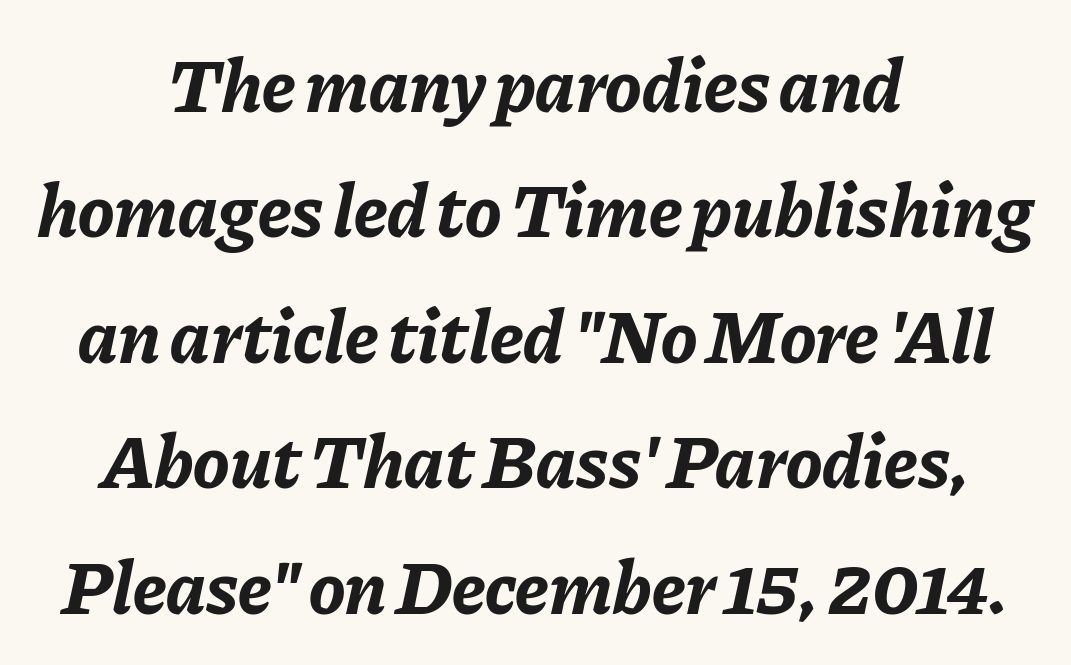
The image shows 76 px bold type, italic (leaning right); set centered, normal line spacing (1.65x), normal letter spacing, not underlined; low stroke contrast and a medium x-height.
